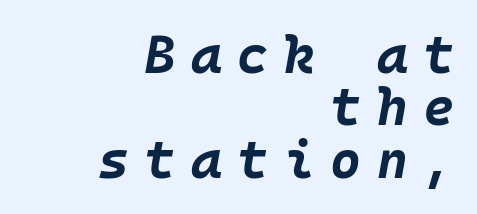
Q: Is the text bold? A: Yes.
Q: Is the text italic (slanted)? A: Yes, it leans right by about 10 degrees.
Q: Is the text underlined? A: No.
Q: How is the paragraph aligned? A: Right-aligned.
Q: Is the spacing between letters normal or unusually wide? A: Unusually wide.
Q: Is the spacing between lines tight, normal or loose? A: Tight.
Q: Width (condensed, normal, or wide)? A: Normal.
Q: Stroke contrast? A: Low.
Q: x-height? A: Large.
